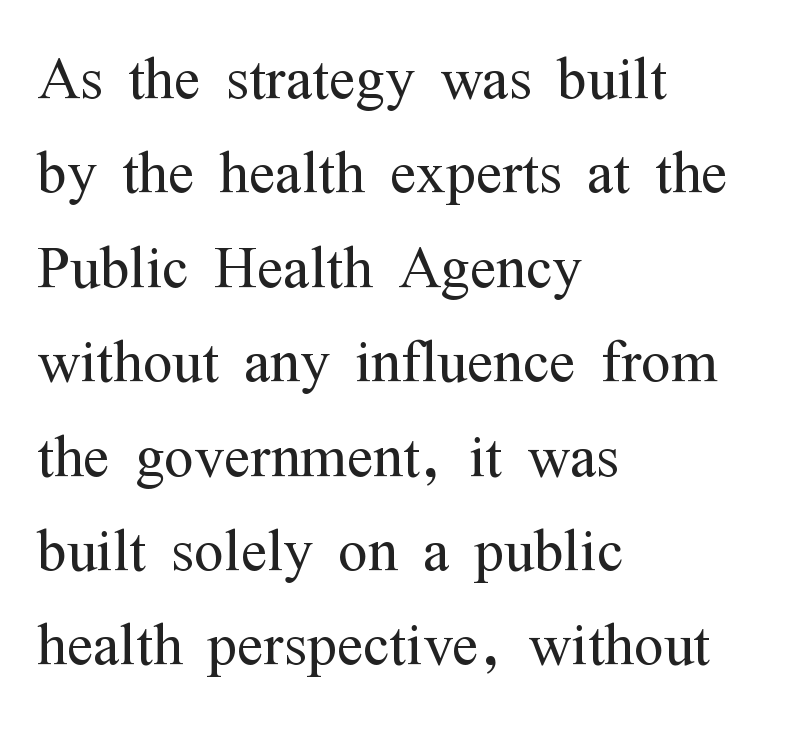
The image shows 78 px light, condensed serif type, upright; set left-aligned, line spacing 1.21x, normal letter spacing, not underlined; medium stroke contrast and a medium x-height.
